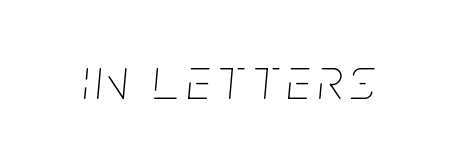
The image shows 60 px thin, condensed type, italic (leaning right); set not underlined; low stroke contrast and a large x-height.
